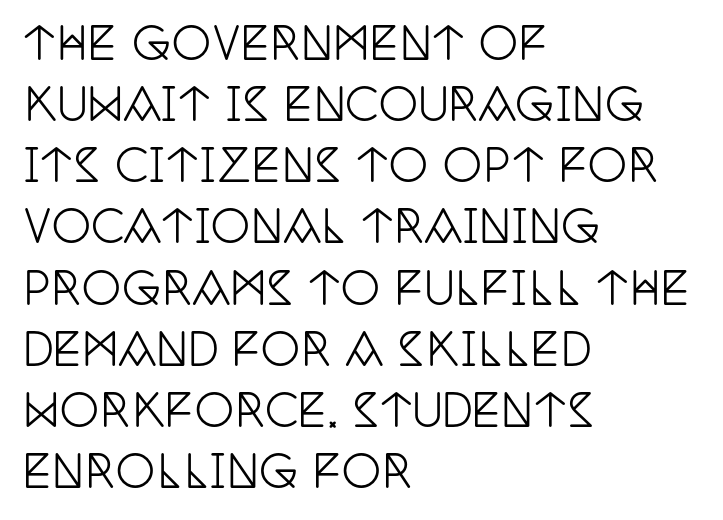
Q: Is the text italic (slanted)? A: No, it is upright.
Q: Is the typeface a serif or a sans-serif typeface? A: Serif.
Q: Is the text underlined? A: No.
Q: How is the paragraph aligned? A: Left-aligned.
Q: Is the spacing between letters normal or unusually wide? A: Normal.
Q: Is the spacing between lines tight, normal or loose? A: Normal.
Q: Width (condensed, normal, or wide)? A: Condensed.
Q: Stroke contrast? A: Low.
Q: x-height? A: Large.
Q: Monospaced? A: No.
